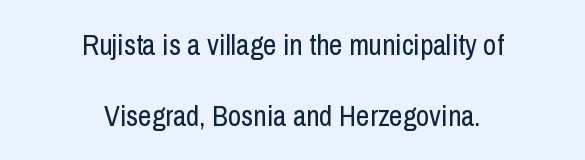
{"serif": "no", "italic": "no", "bold": "no", "weight": "regular", "width": "condensed", "stroke_contrast": "low", "x_height": "medium", "monospaced": "no", "underline": "no", "align": "center", "line_spacing": "loose", "line_spacing_ratio": 2.44, "letter_spacing": "normal", "letter_spacing_em": 0.0, "glyph_px": 29}
